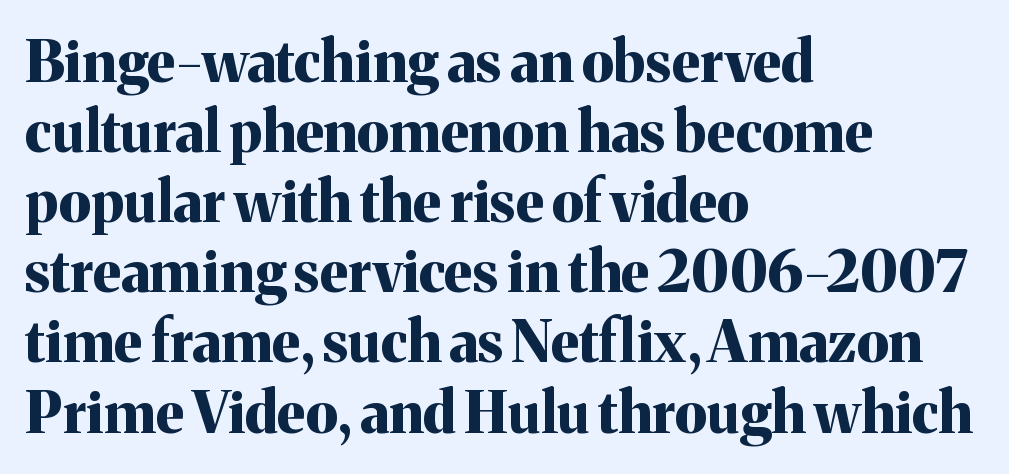
The face used here has the dense, thick strokes of a bold. The glyphs are unaccompanied by any horizontal stroke below them. I'd call this a serif setting — the letters wear small feet. Posture: upright roman. Between one letter and the next there's only the usual sliver of space. Is this a fixed-width face? No — the glyphs have proportional, varying widths.
